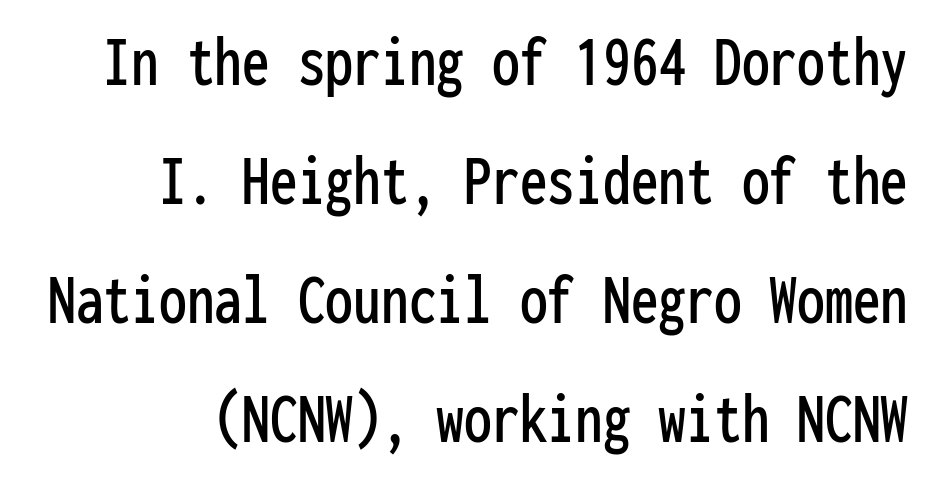
Looks like terminal output: every glyph gets an equal slot. Regular leading. Do the letters lean? They stand straight. Nope, no serifs anywhere on these letters.
